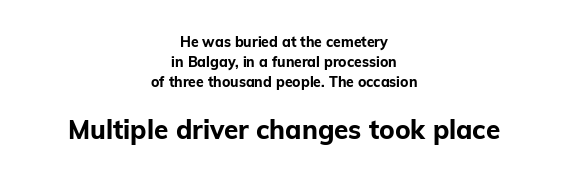
Q: Is the text bold? A: Yes.
Q: Is the text italic (slanted)? A: No, it is upright.
Q: Is the text underlined? A: No.
Q: How is the paragraph aligned? A: Centered.
Q: Is the spacing between letters normal or unusually wide? A: Normal.
Q: Is the spacing between lines tight, normal or loose? A: Normal.
Q: Which block of text is set in a larger size, the first (top) or the second (bottom)? A: The second (bottom) one.
